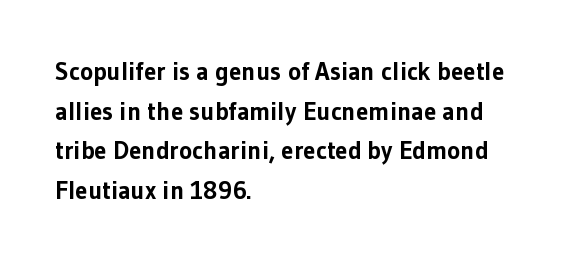
The image shows 25 px bold type, upright; set left-aligned, normal line spacing (1.59x), normal letter spacing, not underlined.
